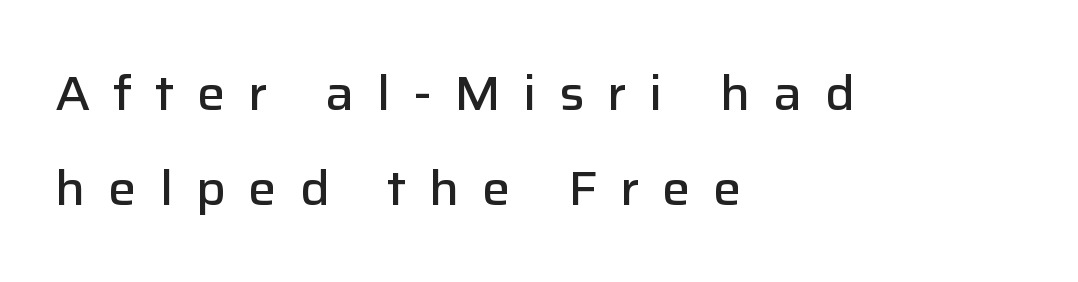
This is the regular roman posture of the typeface. Alignment: flush left. This sample has the flowing, uneven cadence of proportional lettering. The specimen omits any rule beneath the text block's lines. Letter spacing: wide.
